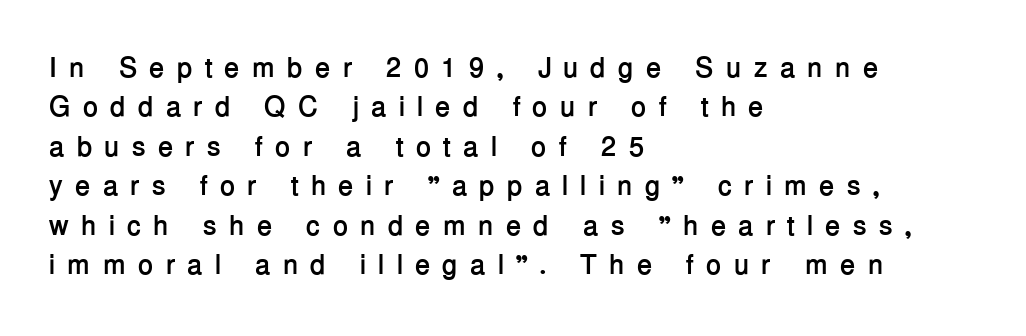
Q: Is the text bold? A: Yes.
Q: Is the text italic (slanted)? A: No, it is upright.
Q: Is the typeface a serif or a sans-serif typeface? A: Sans-serif.
Q: Is the text underlined? A: No.
Q: How is the paragraph aligned? A: Left-aligned.
Q: Is the spacing between letters normal or unusually wide? A: Unusually wide.
Q: Is the spacing between lines tight, normal or loose? A: Normal.
Q: Width (condensed, normal, or wide)? A: Normal.
Q: Stroke contrast? A: Low.
Q: x-height? A: Medium.
Q: Monospaced? A: No.
